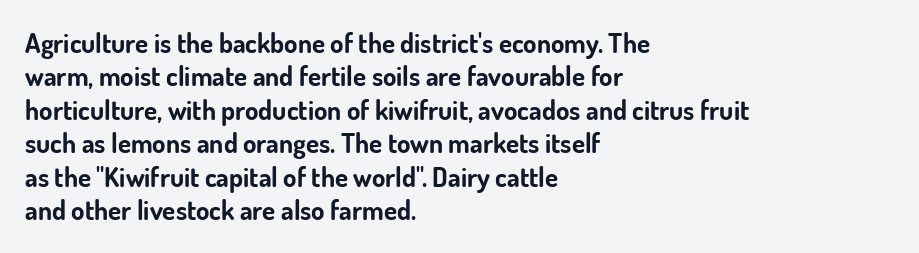
There is no visible air inserted between adjacent glyphs. Compared with a centered layout, this one pins lines to the left instead. The strokes are fattened all the way to bold. A typesetter would mark this as roman, not italic. The words here are not underlined.
